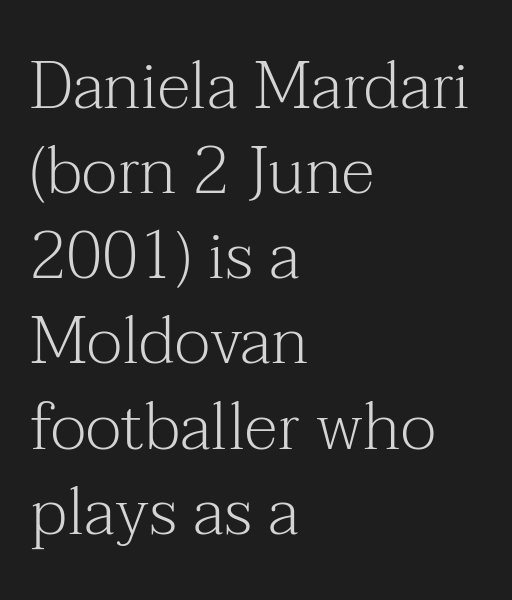
{"serif": "yes", "italic": "no", "bold": "no", "weight": "light", "width": "normal", "stroke_contrast": "medium", "x_height": "medium", "monospaced": "no", "underline": "no", "align": "left", "line_spacing": "normal", "line_spacing_ratio": 1.29, "letter_spacing": "normal", "letter_spacing_em": 0.0, "glyph_px": 66}
